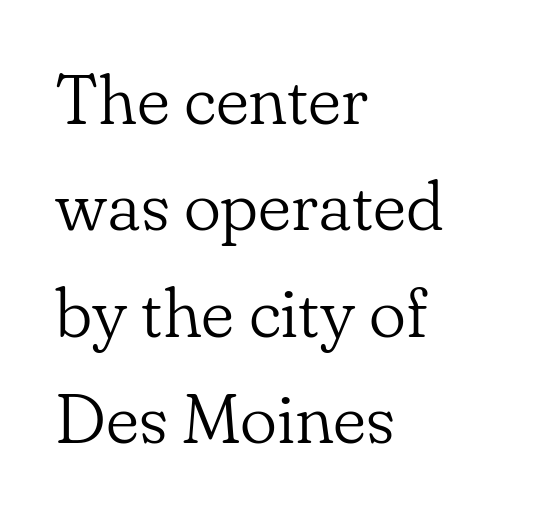
{"serif": "yes", "italic": "no", "bold": "no", "weight": "light", "width": "normal", "stroke_contrast": "low", "x_height": "small", "monospaced": "no", "underline": "no", "align": "left", "line_spacing": "normal", "line_spacing_ratio": 1.52, "letter_spacing": "normal", "letter_spacing_em": 0.0, "glyph_px": 70}
